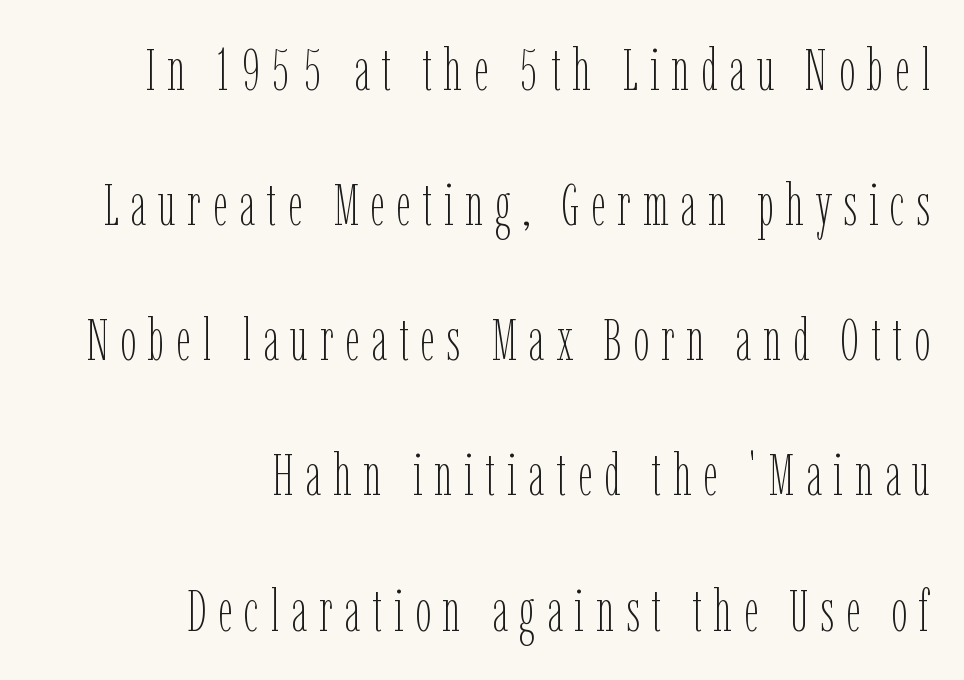
Q: Is the text bold? A: No.
Q: Is the text italic (slanted)? A: No, it is upright.
Q: Is the text underlined? A: No.
Q: How is the paragraph aligned? A: Right-aligned.
Q: Is the spacing between letters normal or unusually wide? A: Unusually wide.
Q: Is the spacing between lines tight, normal or loose? A: Loose.
Q: Width (condensed, normal, or wide)? A: Condensed.
Q: Stroke contrast? A: Low.
Q: x-height? A: Medium.
Q: Monospaced? A: No.
